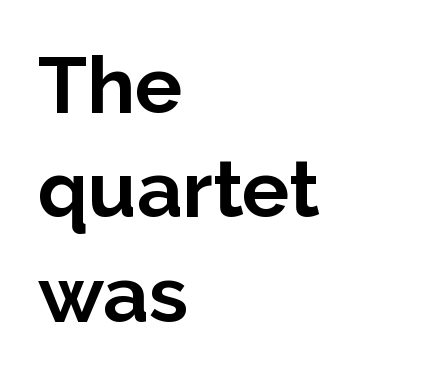
The image shows 79 px bold sans-serif type, upright; set left-aligned, normal line spacing (1.32x), normal letter spacing, not underlined; low stroke contrast and a medium x-height.
